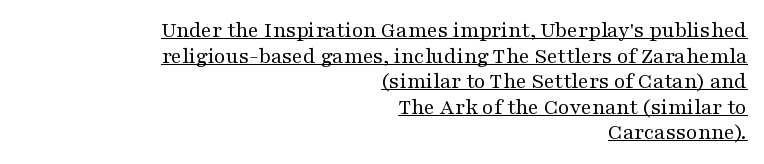
{"italic": "no", "bold": "no", "underline": "yes", "align": "right", "line_spacing_ratio": 1.16, "letter_spacing": "normal", "letter_spacing_em": 0.0, "glyph_px": 22}
